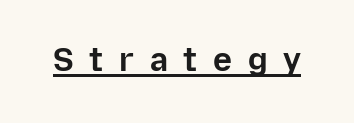
Q: Is the text bold? A: Yes.
Q: Is the text italic (slanted)? A: No, it is upright.
Q: Is the typeface a serif or a sans-serif typeface? A: Sans-serif.
Q: Is the text underlined? A: Yes.
Q: Is the spacing between letters normal or unusually wide? A: Unusually wide.
Q: Width (condensed, normal, or wide)? A: Normal.
Q: Stroke contrast? A: Low.
Q: x-height? A: Medium.
Q: Monospaced? A: No.
